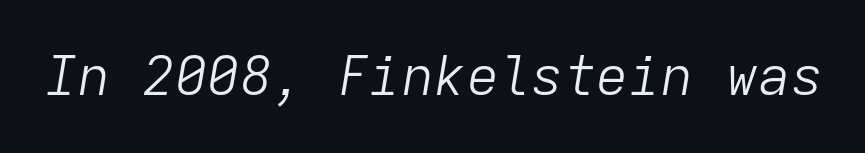
{"italic": "yes", "lean": "right", "slant_degrees": 9, "bold": "no", "weight": "light", "width": "normal", "stroke_contrast": "low", "x_height": "medium", "monospaced": "yes", "underline": "no", "letter_spacing": "normal", "letter_spacing_em": 0.0, "glyph_px": 54}
